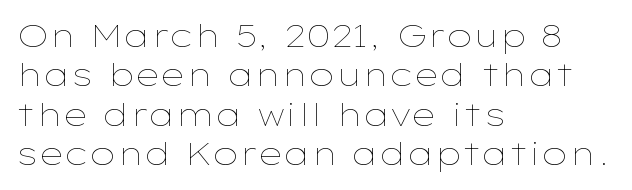
{"italic": "no", "bold": "no", "weight": "thin", "width": "wide", "stroke_contrast": "low", "x_height": "medium", "monospaced": "no", "underline": "no", "align": "left", "line_spacing": "normal", "line_spacing_ratio": 1.27, "letter_spacing": "normal", "letter_spacing_em": 0.0, "glyph_px": 31}
